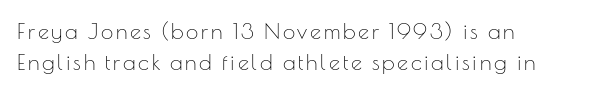
The rendering anchors every line to the left-hand side. Do the letters lean? They stand straight. Whoever set this chose a conventional vertical rhythm. Words float on clear page, feet unadorned. A light-to-regular cut is what we see here.
